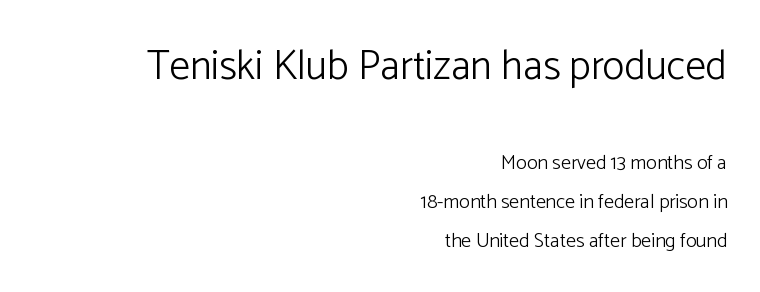
{"serif": "no", "italic": "no", "bold": "no", "weight": "light", "width": "normal", "stroke_contrast": "low", "x_height": "medium", "monospaced": "no", "underline": "no", "align": "right", "line_spacing": "loose", "line_spacing_ratio": 1.97, "letter_spacing": "normal", "letter_spacing_em": 0.0, "larger_block": "first", "size_ratio": 2.05, "glyph_px": 41}
